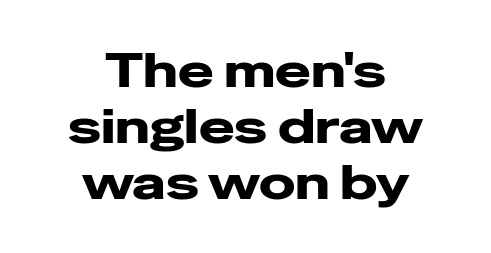
Q: Is the text bold? A: Yes.
Q: Is the text italic (slanted)? A: No, it is upright.
Q: Is the typeface a serif or a sans-serif typeface? A: Sans-serif.
Q: Is the text underlined? A: No.
Q: How is the paragraph aligned? A: Centered.
Q: Is the spacing between letters normal or unusually wide? A: Normal.
Q: Width (condensed, normal, or wide)? A: Wide.
Q: Stroke contrast? A: Low.
Q: x-height? A: Medium.
Q: Monospaced? A: No.
